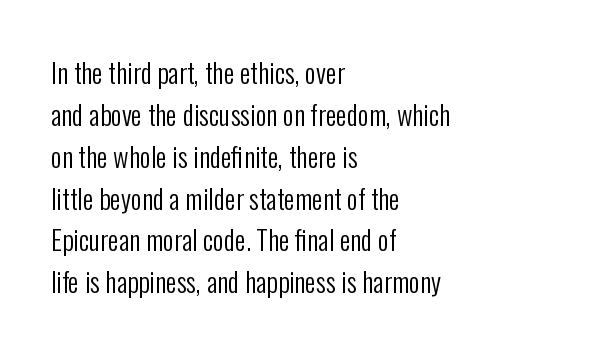
Anything drawn beneath the words? Only blank space. Each word holds together tightly as a unit, with standard inter-letter gaps. Each stroke keeps to a modest, everyday thickness or less. Normally led — the rows are evenly, conventionally spaced. In CSS terms this would be text-align: left. Does the lettering tilt? It doesn't — this is upright.
